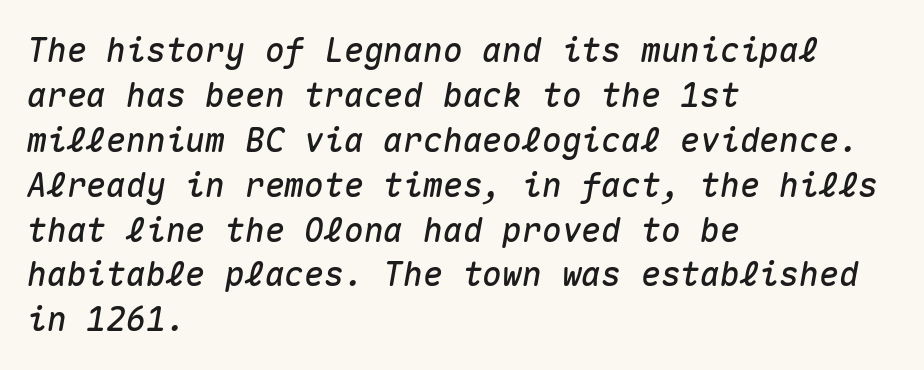
Q: Is the text italic (slanted)? A: Yes, it leans right by about 10 degrees.
Q: Is the text underlined? A: No.
Q: How is the paragraph aligned? A: Left-aligned.
Q: Is the spacing between letters normal or unusually wide? A: Normal.
Q: Is the spacing between lines tight, normal or loose? A: Normal.
Q: Width (condensed, normal, or wide)? A: Normal.
Q: Stroke contrast? A: Medium.
Q: x-height? A: Medium.
Q: Monospaced? A: Yes.
